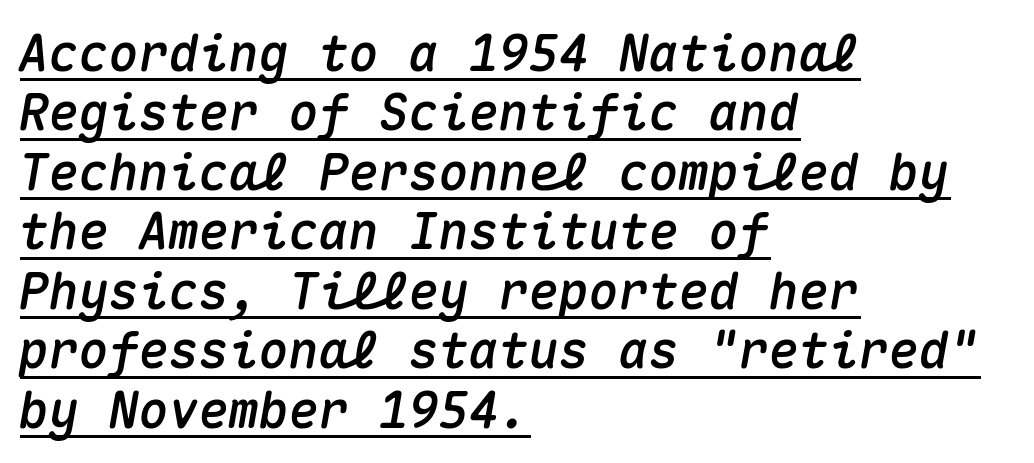
Q: Is the text italic (slanted)? A: Yes, it leans right by about 10 degrees.
Q: Is the text underlined? A: Yes.
Q: How is the paragraph aligned? A: Left-aligned.
Q: Is the spacing between letters normal or unusually wide? A: Normal.
Q: Width (condensed, normal, or wide)? A: Normal.
Q: Stroke contrast? A: Medium.
Q: x-height? A: Medium.
Q: Monospaced? A: Yes.
